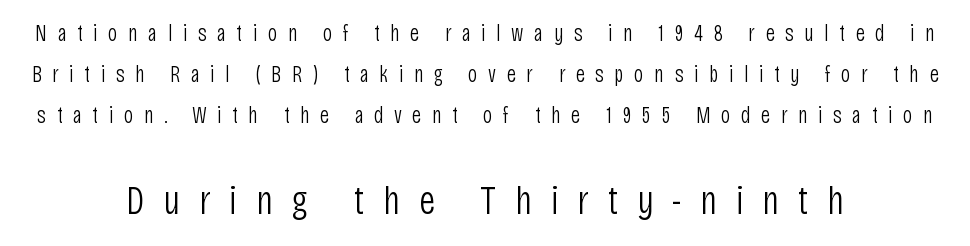
{"serif": "no", "italic": "no", "bold": "no", "weight": "light", "width": "condensed", "stroke_contrast": "low", "x_height": "large", "monospaced": "no", "underline": "no", "align": "center", "line_spacing_ratio": 1.79, "letter_spacing": "wide", "letter_spacing_em": 0.46, "larger_block": "second", "size_ratio": 1.78, "glyph_px": 41}
